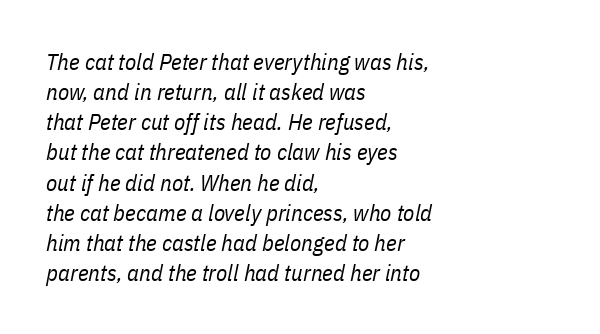
{"italic": "yes", "lean": "right", "slant_degrees": 11, "bold": "no", "underline": "no", "align": "left", "line_spacing": "normal", "line_spacing_ratio": 1.31, "letter_spacing": "normal", "letter_spacing_em": 0.0, "glyph_px": 23}
